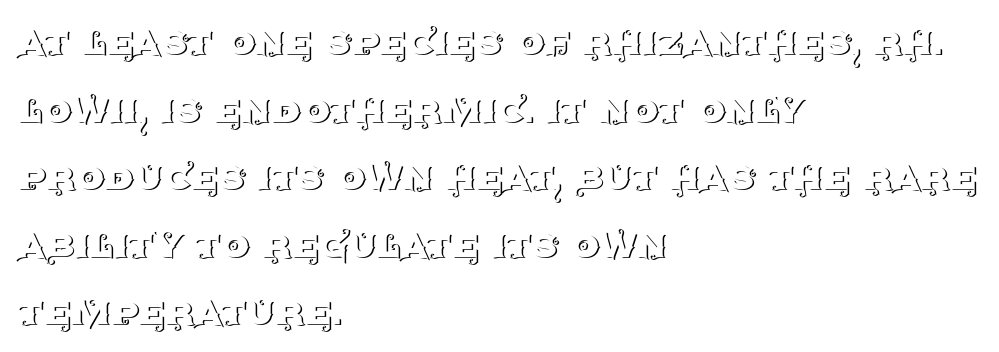
{"serif": "yes", "italic": "no", "bold": "no", "weight": "thin", "width": "normal", "stroke_contrast": "medium", "x_height": "large", "monospaced": "no", "underline": "no", "align": "left", "line_spacing": "normal", "line_spacing_ratio": 1.47, "letter_spacing": "normal", "letter_spacing_em": 0.0, "glyph_px": 46}
